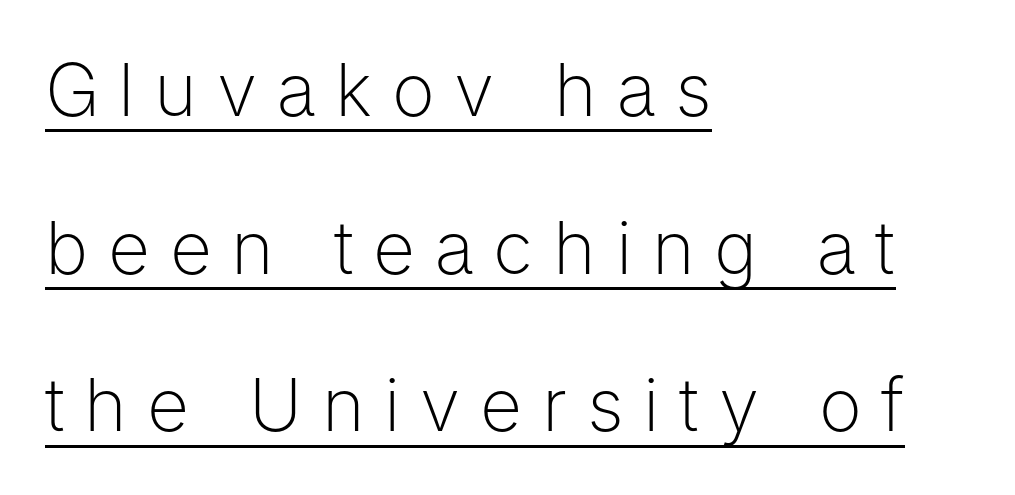
{"serif": "no", "italic": "no", "bold": "no", "weight": "light", "width": "normal", "stroke_contrast": "low", "x_height": "medium", "monospaced": "no", "underline": "yes", "align": "left", "line_spacing": "loose", "line_spacing_ratio": 2.16, "letter_spacing": "wide", "letter_spacing_em": 0.27, "glyph_px": 73}
